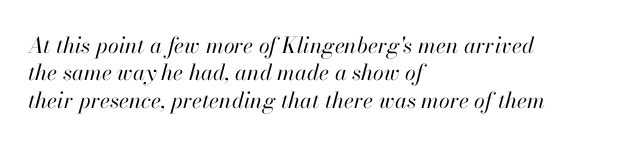
The typography opts for an oblique posture over an upright one. This rendering features lettering with no underline. Horizontally, the lines are justified to the leading edge only. Stem width sits at or under what a default text font uses. There is no visible air inserted between adjacent glyphs.
